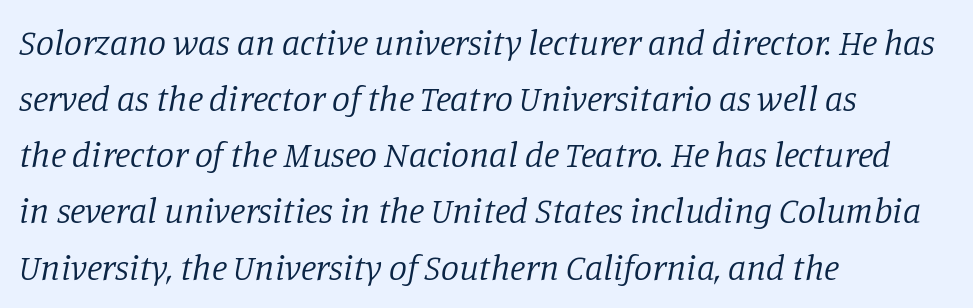
Varying glyph widths throughout — classic text-font behaviour. The glyphs are unaccompanied by any horizontal stroke below them. Yep, those are serifs on the letters. Letter spacing: default. Letters have the restrained weight of plain body copy at most.
